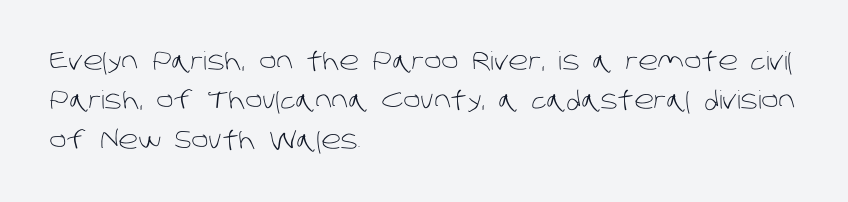
{"bold": "no", "underline": "no", "align": "left", "line_spacing": "normal", "line_spacing_ratio": 1.58, "letter_spacing": "normal", "letter_spacing_em": 0.0, "glyph_px": 25}
